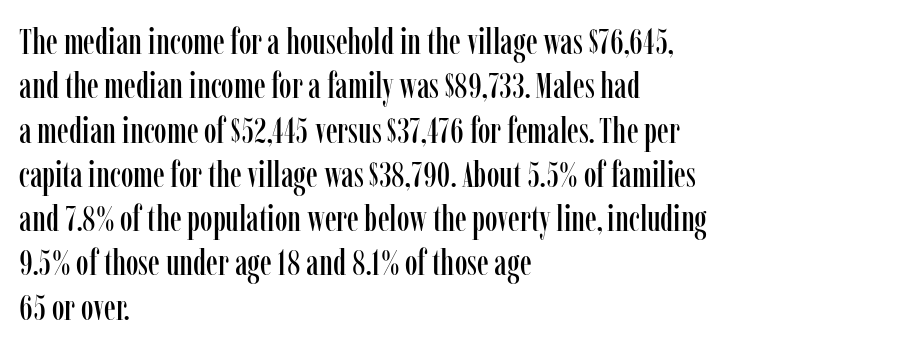
One-word summary of the alignment: left. Italic: no, the glyphs are upright roman. Typographically, this falls in the serif category. Each letter keeps its own natural width here, so spacing adapts to shape. The words here are not underlined. These lines keep a tight, regular rhythm from letter to letter.
